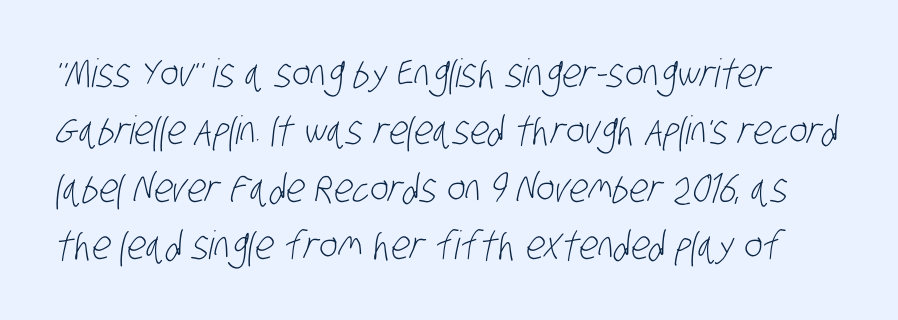
Q: Is the text bold? A: No.
Q: Is the typeface a serif or a sans-serif typeface? A: Sans-serif.
Q: Is the text underlined? A: No.
Q: Is the spacing between letters normal or unusually wide? A: Normal.
Q: Is the spacing between lines tight, normal or loose? A: Normal.
Q: Width (condensed, normal, or wide)? A: Condensed.
Q: Stroke contrast? A: Low.
Q: x-height? A: Large.
Q: Monospaced? A: No.
